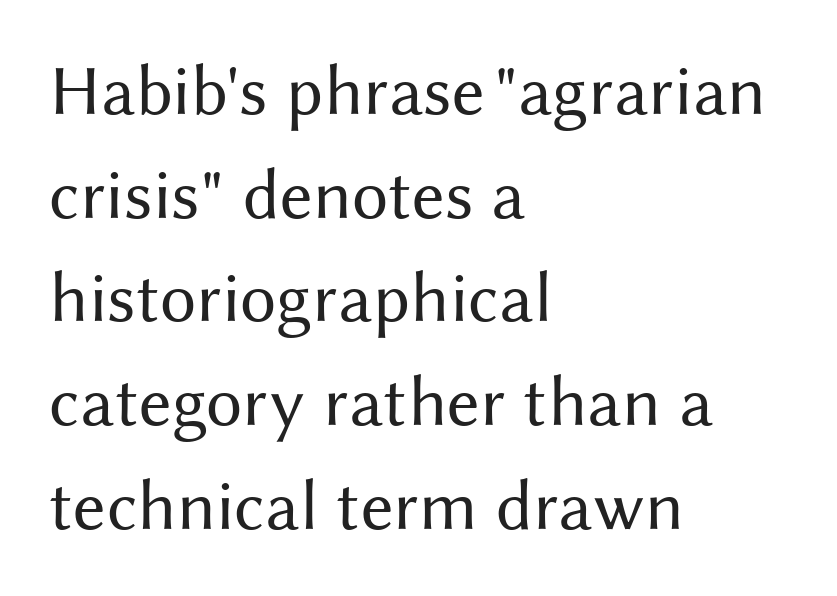
The image shows 72 px regular-weight sans-serif type, upright; set left-aligned, normal line spacing (1.44x), normal letter spacing, not underlined; medium stroke contrast and a medium x-height.
